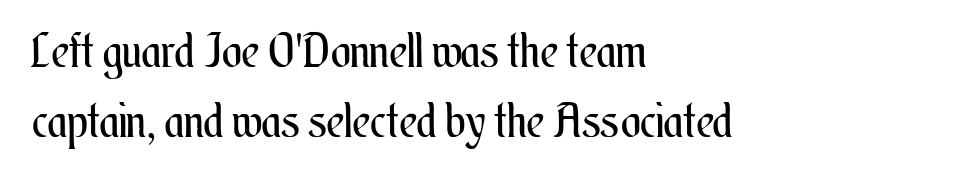
The image shows 47 px regular-weight, condensed type, upright; set left-aligned, normal line spacing (1.48x), normal letter spacing, not underlined; medium stroke contrast and a small x-height.
